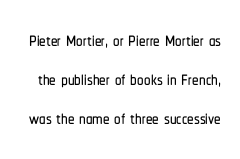
Q: Is the text italic (slanted)? A: No, it is upright.
Q: Is the text underlined? A: No.
Q: Is the spacing between letters normal or unusually wide? A: Normal.
Q: Is the spacing between lines tight, normal or loose? A: Normal.
